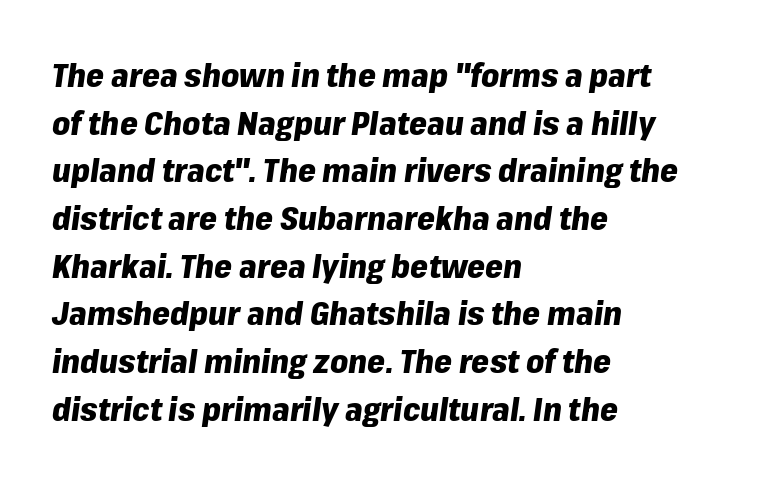
{"italic": "yes", "lean": "right", "slant_degrees": 8, "bold": "yes", "weight": "heavy", "width": "normal", "stroke_contrast": "low", "x_height": "medium", "monospaced": "no", "underline": "no", "align": "left", "line_spacing": "normal", "line_spacing_ratio": 1.49, "letter_spacing": "normal", "letter_spacing_em": 0.0, "glyph_px": 32}
